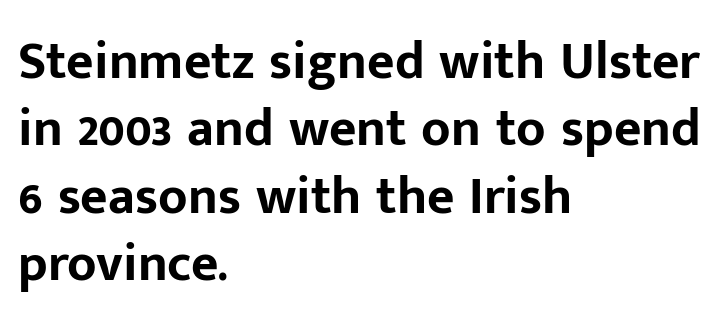
Q: Is the text bold? A: Yes.
Q: Is the text italic (slanted)? A: No, it is upright.
Q: Is the typeface a serif or a sans-serif typeface? A: Sans-serif.
Q: Is the text underlined? A: No.
Q: How is the paragraph aligned? A: Left-aligned.
Q: Is the spacing between letters normal or unusually wide? A: Normal.
Q: Is the spacing between lines tight, normal or loose? A: Normal.
Q: Width (condensed, normal, or wide)? A: Normal.
Q: Stroke contrast? A: Low.
Q: x-height? A: Medium.
Q: Monospaced? A: No.
